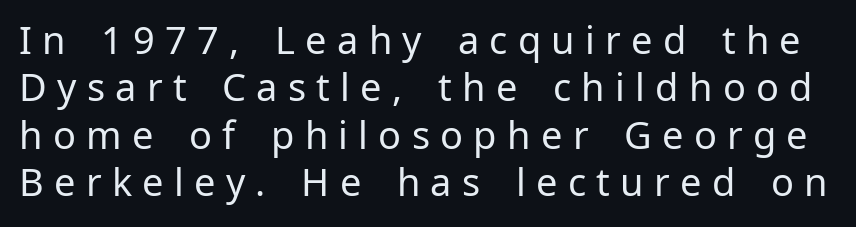
The image shows 38 px regular-weight sans-serif type, upright; set normal line spacing (1.25x), unusually wide letter spacing (+0.27 em), not underlined; low stroke contrast and a medium x-height.
